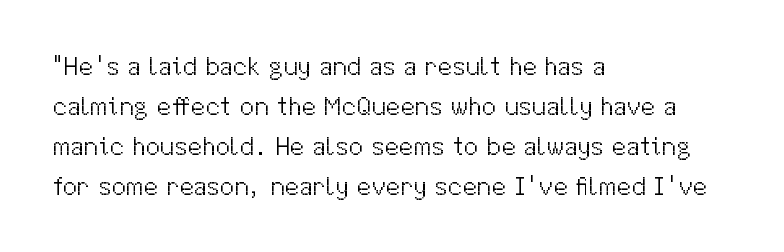
Q: Is the text bold? A: No.
Q: Is the text italic (slanted)? A: No, it is upright.
Q: Is the text underlined? A: No.
Q: How is the paragraph aligned? A: Left-aligned.
Q: Is the spacing between letters normal or unusually wide? A: Normal.
Q: Is the spacing between lines tight, normal or loose? A: Normal.
